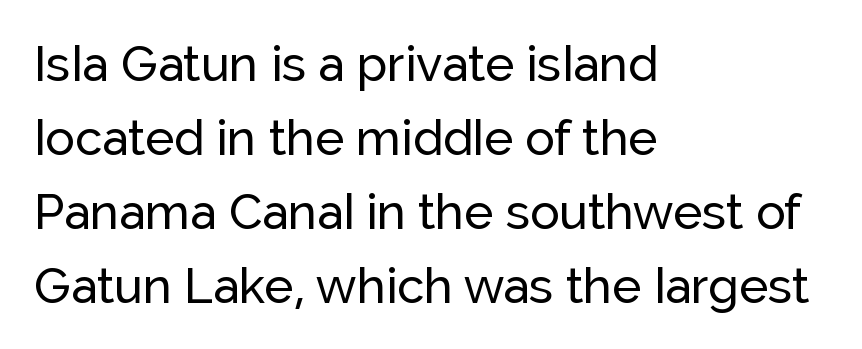
Q: Is the text italic (slanted)? A: No, it is upright.
Q: Is the typeface a serif or a sans-serif typeface? A: Sans-serif.
Q: Is the text underlined? A: No.
Q: How is the paragraph aligned? A: Left-aligned.
Q: Is the spacing between letters normal or unusually wide? A: Normal.
Q: Is the spacing between lines tight, normal or loose? A: Normal.
Q: Width (condensed, normal, or wide)? A: Normal.
Q: Stroke contrast? A: Low.
Q: x-height? A: Medium.
Q: Monospaced? A: No.
